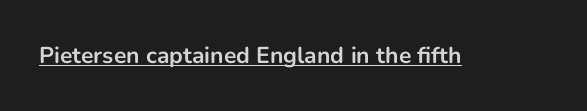
The image shows 23 px bold type, upright; set normal letter spacing, underlined.
